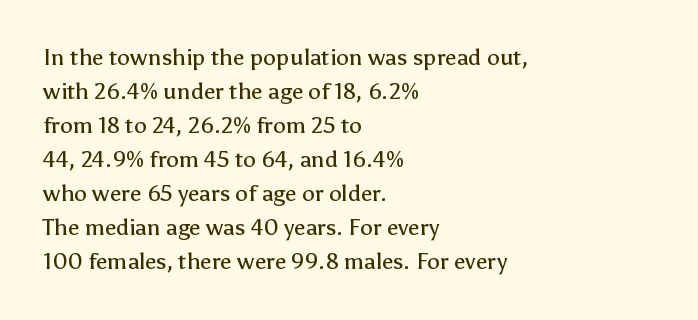
The image shows 23 px text type, upright; set left-aligned, normal line spacing (1.48x), normal letter spacing, not underlined.
